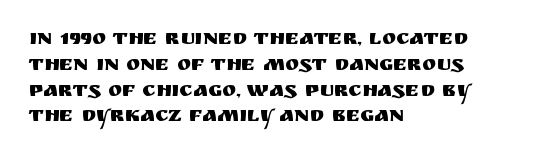
Q: Is the text italic (slanted)? A: No, it is upright.
Q: Is the text underlined? A: No.
Q: How is the paragraph aligned? A: Left-aligned.
Q: Is the spacing between letters normal or unusually wide? A: Normal.
